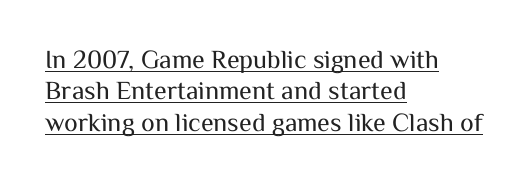
{"italic": "no", "bold": "no", "underline": "yes", "align": "left", "line_spacing_ratio": 1.21, "letter_spacing": "normal", "letter_spacing_em": 0.0, "glyph_px": 26}
